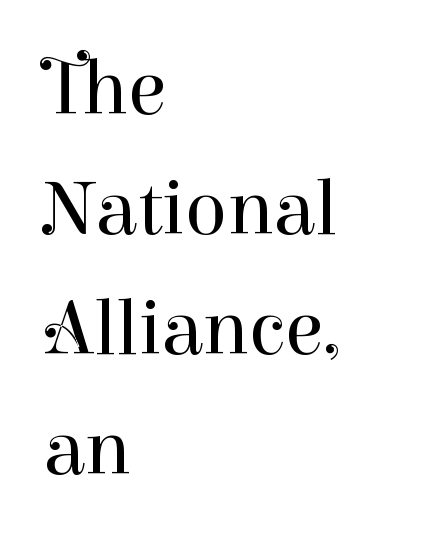
{"serif": "yes", "italic": "no", "bold": "no", "weight": "regular", "width": "normal", "stroke_contrast": "high", "x_height": "medium", "monospaced": "no", "underline": "no", "align": "left", "line_spacing": "normal", "line_spacing_ratio": 1.54, "letter_spacing": "normal", "letter_spacing_em": 0.0, "glyph_px": 78}
